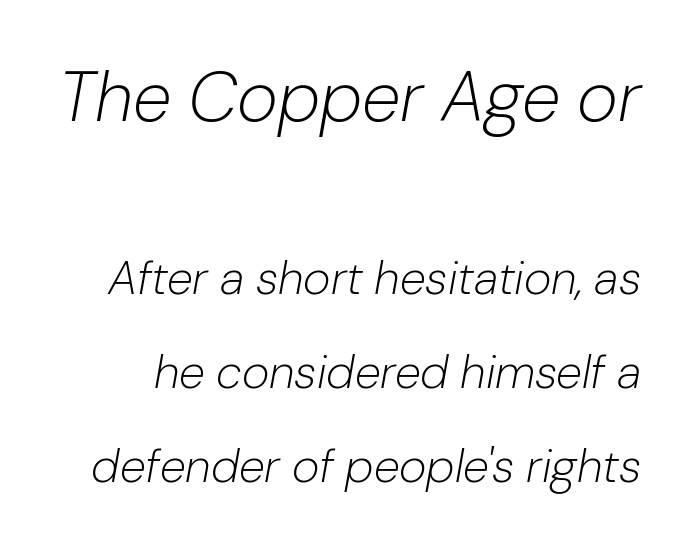
Q: Is the text bold? A: No.
Q: Is the text italic (slanted)? A: Yes, it leans right by about 10 degrees.
Q: Is the text underlined? A: No.
Q: Is the spacing between letters normal or unusually wide? A: Normal.
Q: Is the spacing between lines tight, normal or loose? A: Loose.
Q: Which block of text is set in a larger size, the first (top) or the second (bottom)? A: The first (top) one.
Q: Width (condensed, normal, or wide)? A: Normal.
Q: Stroke contrast? A: Low.
Q: x-height? A: Medium.
Q: Monospaced? A: No.
